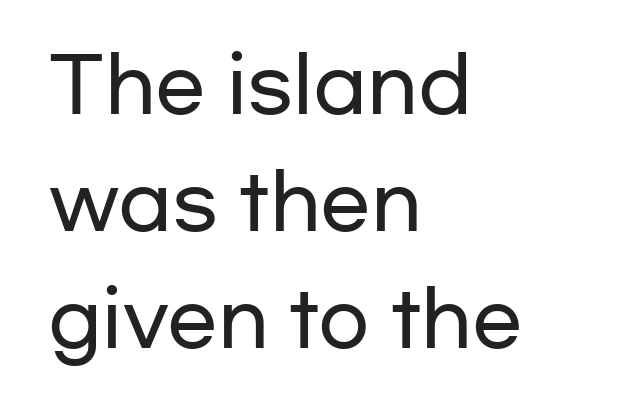
The baseline area is clear. A classic flush-left, rag-right setting is used for this passage. The face used here is proportionally spaced, like ordinary book or web type. The characters display no serif detailing; their extremities are plain. In terms of letterspacing, this is plain default setting.
